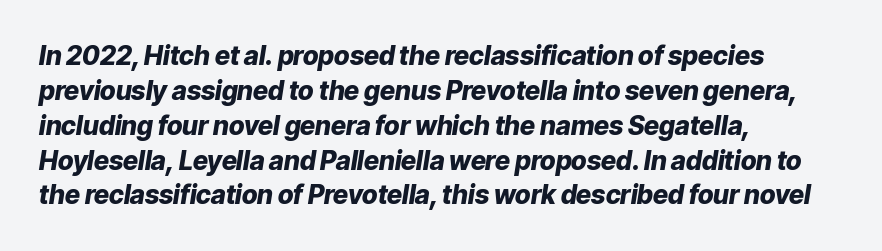
The image shows 26 px bold type, italic (leaning right); set left-aligned, normal line spacing (1.34x), normal letter spacing, not underlined.
